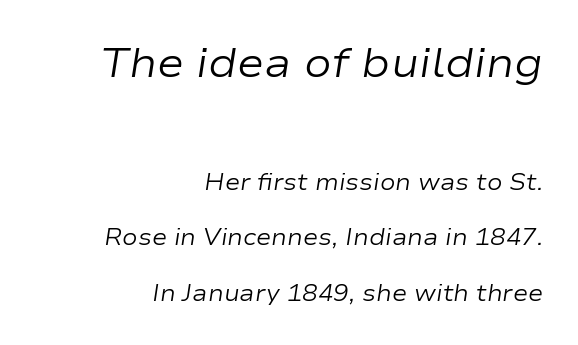
Large over small — that's the arrangement of the two blocks here. The whole block is typeset with a tilt. Anything drawn beneath the words? Only blank space. Compared with a typical body face, this is equally light or lighter still.
